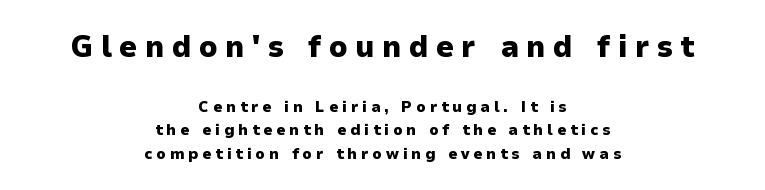
The image shows 31 px heavy sans-serif type, upright; set centered, normal line spacing (1.46x), unusually wide letter spacing (+0.24 em), not underlined; the first (top) block is 1.94x larger; low stroke contrast and a medium x-height.
